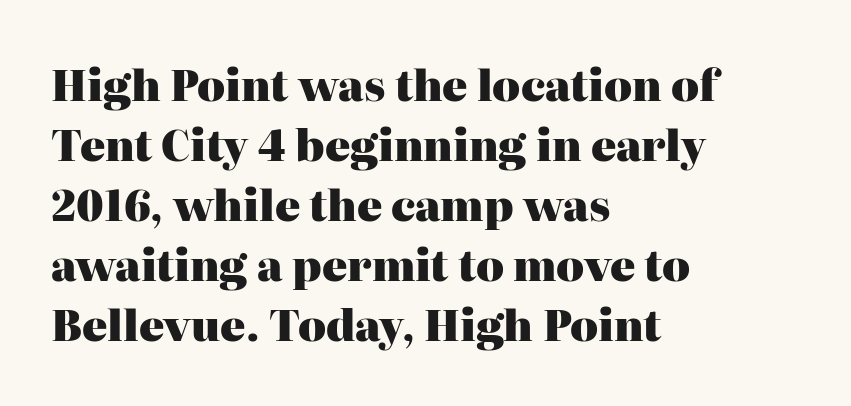
The image shows 42 px heavy serif type, upright; set left-aligned, normal line spacing (1.43x), normal letter spacing, not underlined; high stroke contrast and a medium x-height.
